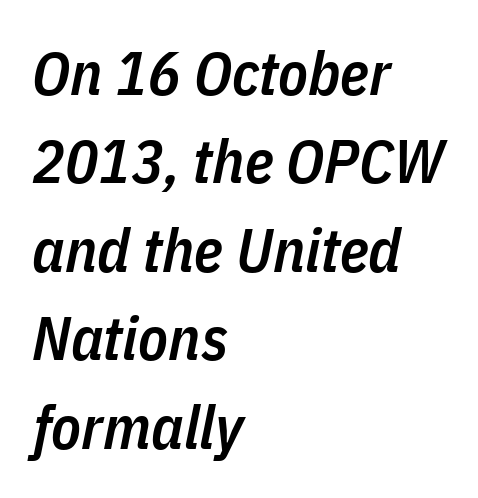
Compared with typical body copy, the letter spacing here is the same. Each new line begins a customary step beneath the previous one. What weight is shown? A semibold, between regular and bold. Notice how the stems are inclined rather than vertical — that's the hallmark of italics. Every row of glyphs begins at an identical x-position on the left. You could not count columns in this text — the font is proportionally spaced.
